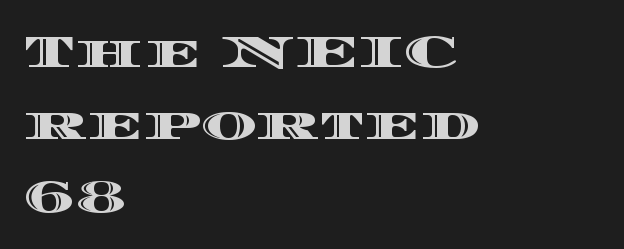
The image shows 47 px wide type, upright; set left-aligned, normal line spacing (1.54x), normal letter spacing, not underlined; a large x-height.
